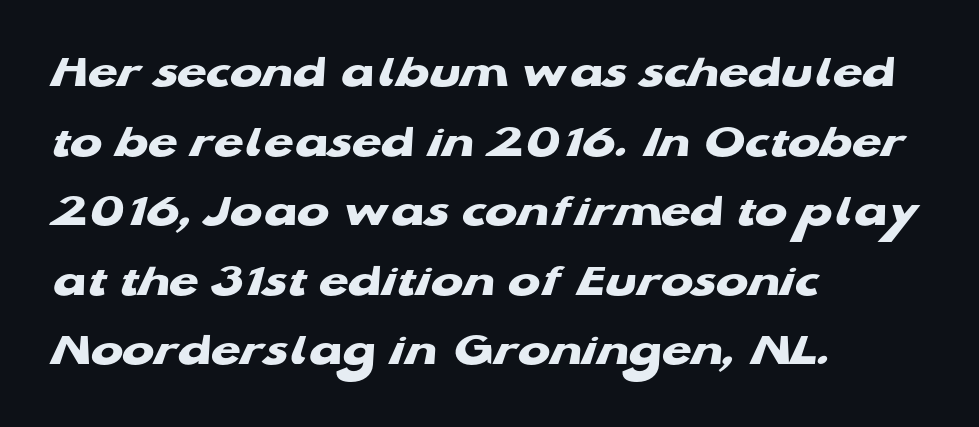
{"serif": "no", "bold": "yes", "weight": "heavy", "width": "wide", "stroke_contrast": "low", "x_height": "medium", "monospaced": "no", "underline": "no", "align": "left", "line_spacing": "normal", "line_spacing_ratio": 1.45, "letter_spacing": "normal", "letter_spacing_em": 0.0, "glyph_px": 48}
